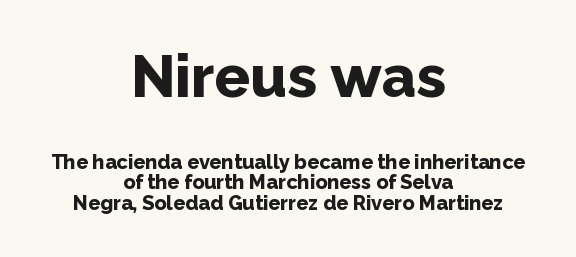
Descenders are the only things crossing below the line. The rendering uses a small line-height, squeezing the rows. Is the block centered? Yes — each line is placed symmetrically about the middle. Is the type bold? Yes — the strokes are clearly thick and heavy. Regarding serifs, this sample does without them.
